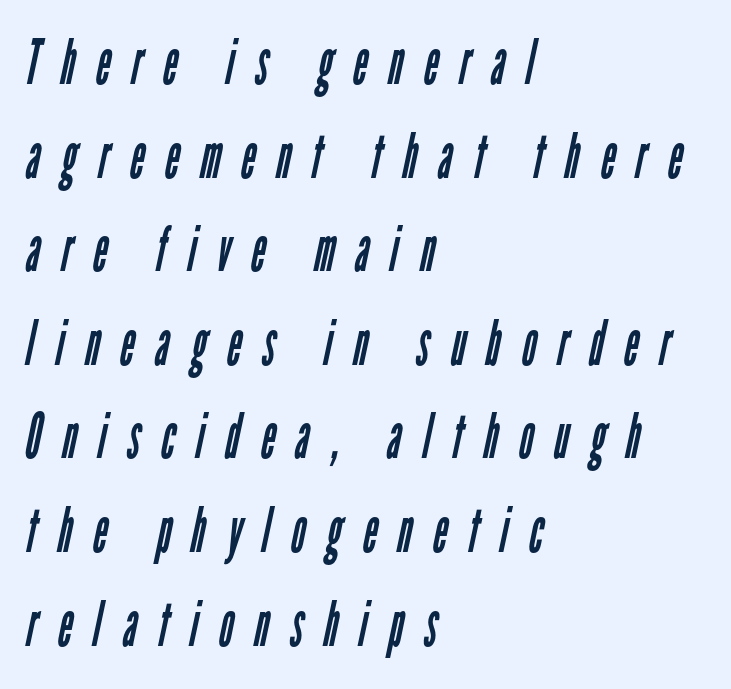
The image shows 62 px regular-weight, condensed sans-serif type; set left-aligned, normal line spacing (1.51x), unusually wide letter spacing (+0.34 em), not underlined; low stroke contrast and a medium x-height.
